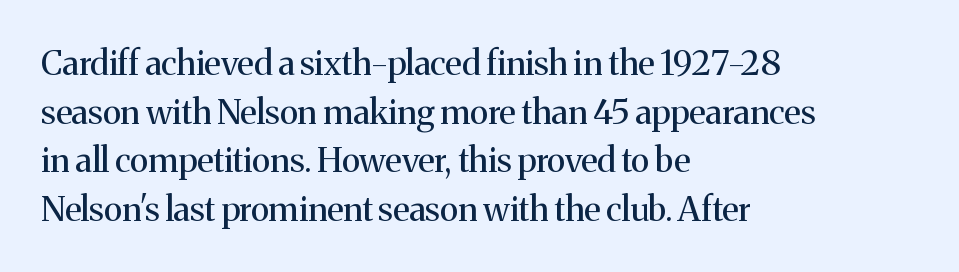
Q: Is the text bold? A: No.
Q: Is the text italic (slanted)? A: No, it is upright.
Q: Is the typeface a serif or a sans-serif typeface? A: Serif.
Q: Is the text underlined? A: No.
Q: How is the paragraph aligned? A: Left-aligned.
Q: Is the spacing between letters normal or unusually wide? A: Normal.
Q: Is the spacing between lines tight, normal or loose? A: Normal.
Q: Width (condensed, normal, or wide)? A: Normal.
Q: Stroke contrast? A: Medium.
Q: x-height? A: Medium.
Q: Monospaced? A: No.
